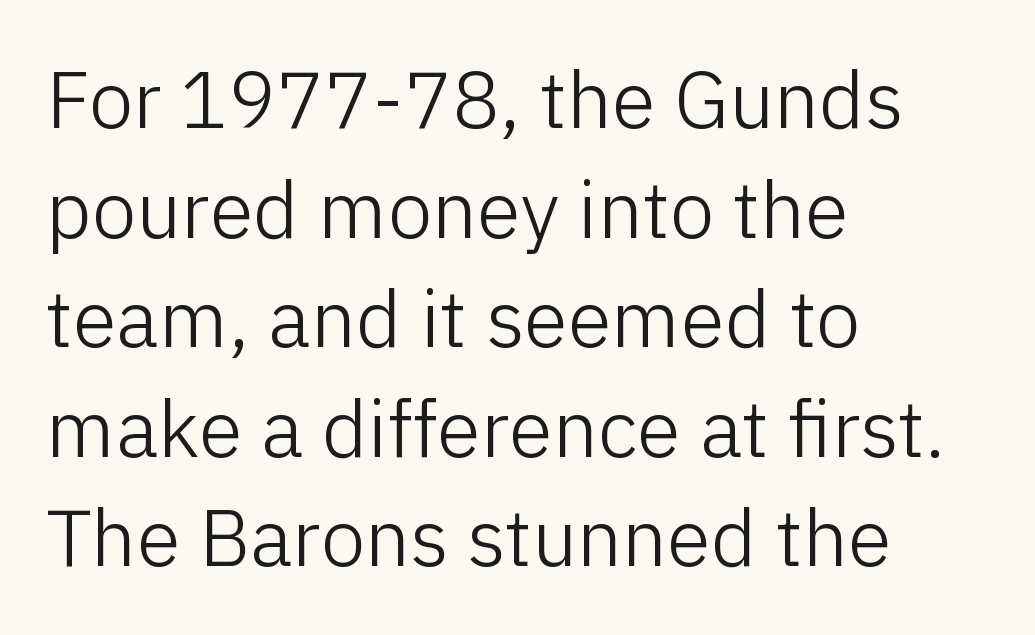
Q: Is the text bold? A: No.
Q: Is the text italic (slanted)? A: No, it is upright.
Q: Is the typeface a serif or a sans-serif typeface? A: Sans-serif.
Q: Is the text underlined? A: No.
Q: How is the paragraph aligned? A: Left-aligned.
Q: Is the spacing between letters normal or unusually wide? A: Normal.
Q: Is the spacing between lines tight, normal or loose? A: Normal.
Q: Width (condensed, normal, or wide)? A: Normal.
Q: Stroke contrast? A: Low.
Q: x-height? A: Medium.
Q: Monospaced? A: No.
